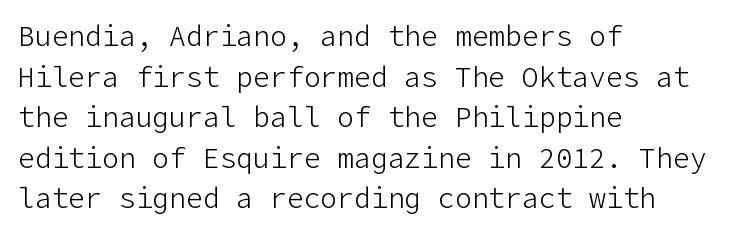
{"serif": "no", "italic": "no", "bold": "no", "weight": "light", "width": "normal", "stroke_contrast": "low", "x_height": "medium", "underline": "no", "align": "left", "line_spacing": "normal", "line_spacing_ratio": 1.45, "letter_spacing": "normal", "letter_spacing_em": 0.0, "glyph_px": 28}
